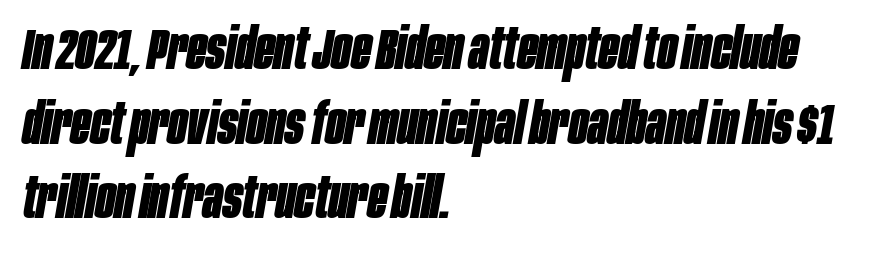
Q: Is the text bold? A: Yes.
Q: Is the text italic (slanted)? A: Yes, it leans right by about 10 degrees.
Q: Is the text underlined? A: No.
Q: How is the paragraph aligned? A: Left-aligned.
Q: Is the spacing between letters normal or unusually wide? A: Normal.
Q: Is the spacing between lines tight, normal or loose? A: Normal.
Q: Width (condensed, normal, or wide)? A: Condensed.
Q: Stroke contrast? A: Low.
Q: x-height? A: Large.
Q: Monospaced? A: No.
